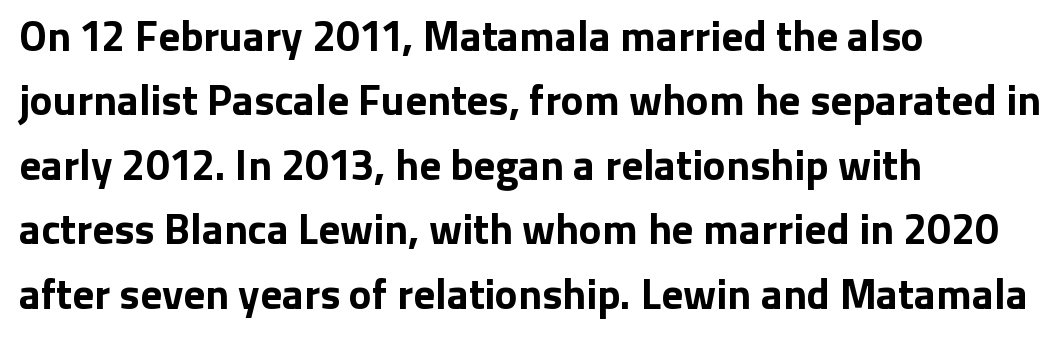
The image shows 43 px bold sans-serif type, upright; set left-aligned, normal line spacing (1.5x), normal letter spacing, not underlined; low stroke contrast and a medium x-height.
